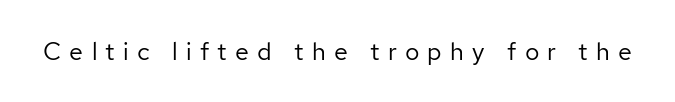
The image shows 25 px text type, upright; set unusually wide letter spacing (+0.33 em), not underlined.
